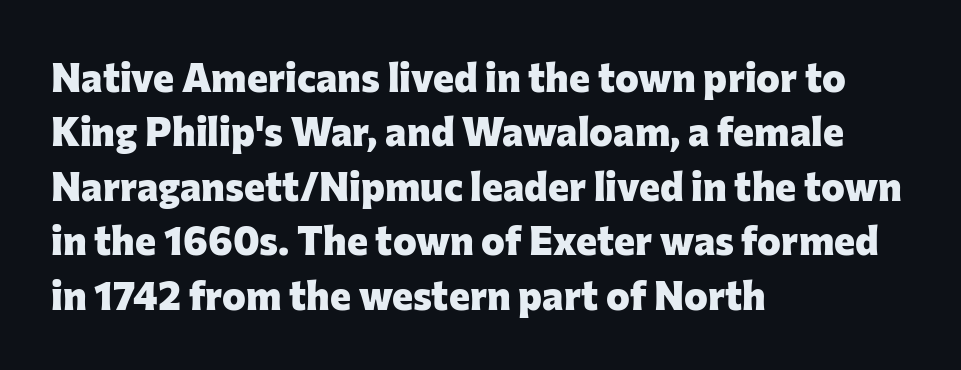
These lines are set flush left with a ragged right edge. I'd describe the lettering as bold — thick and assertive. The typeface chosen for these lines omits serifs. A typesetter would call this zero additional tracking. Vertically, the passage feels balanced, rows spaced as you'd expect. The strip under each line holds only bare page.
